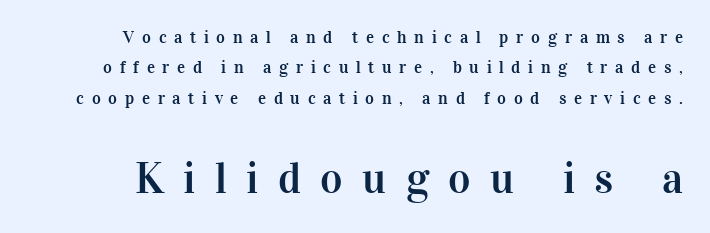
Each word looks stretched out because of the extra space between its letters. In terms of posture, this sample is upright. The typeface chosen for these lines features serifs. Larger block? The one below; the one above is distinctly smaller.
